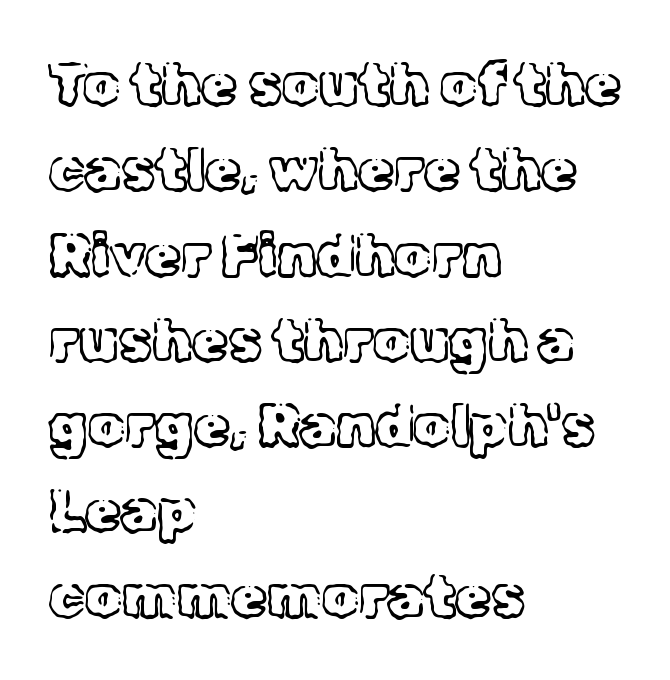
Q: Is the text bold? A: No.
Q: Is the text italic (slanted)? A: No, it is upright.
Q: Is the typeface a serif or a sans-serif typeface? A: Serif.
Q: Is the text underlined? A: No.
Q: How is the paragraph aligned? A: Left-aligned.
Q: Is the spacing between letters normal or unusually wide? A: Normal.
Q: Is the spacing between lines tight, normal or loose? A: Normal.
Q: Width (condensed, normal, or wide)? A: Normal.
Q: x-height? A: Medium.
Q: Monospaced? A: No.
